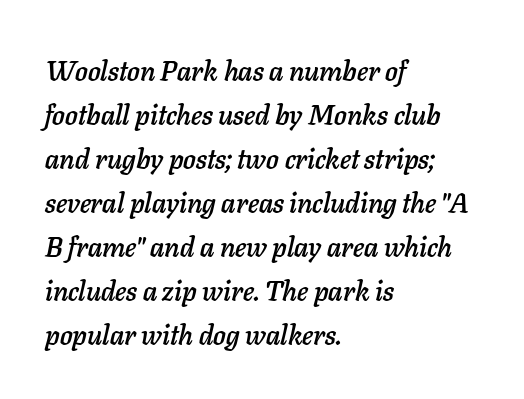
{"italic": "yes", "lean": "right", "slant_degrees": 11, "width": "normal", "stroke_contrast": "low", "x_height": "medium", "monospaced": "no", "underline": "no", "align": "left", "line_spacing": "normal", "line_spacing_ratio": 1.57, "letter_spacing": "normal", "letter_spacing_em": 0.0, "glyph_px": 28}
